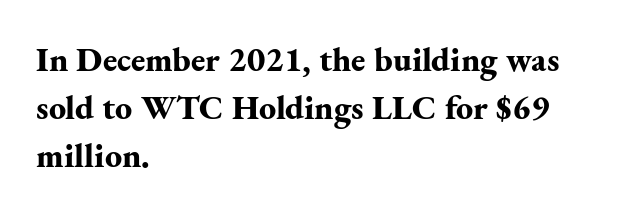
The letterforms sit shoulder to shoulder at normal distance. Type style note: has serifs. A typesetter would call this leading conventional body-copy spacing. Spacing verdict: proportional, widths tailored to each character. Posture: vertical.
